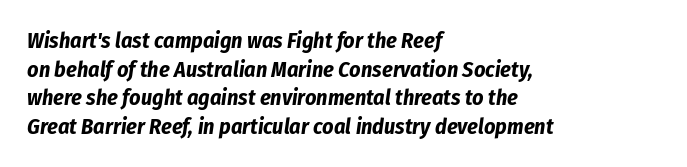
Is there much room between lines? A standard amount, neither cramped nor airy. Anything drawn beneath the words? Only blank space. Slant detected: the letters are inclined. No extra tracking has been applied to these lines.
